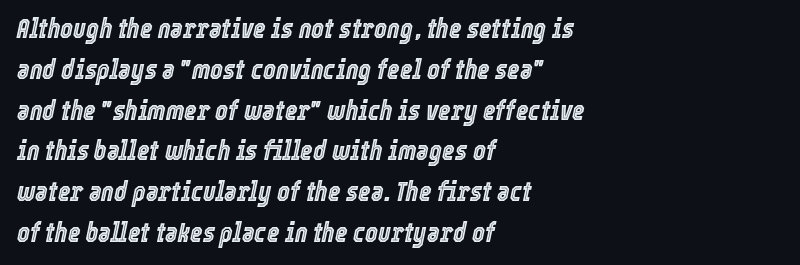
The image shows 27 px text type, italic (leaning right); set left-aligned, normal line spacing (1.51x), normal letter spacing, not underlined.
